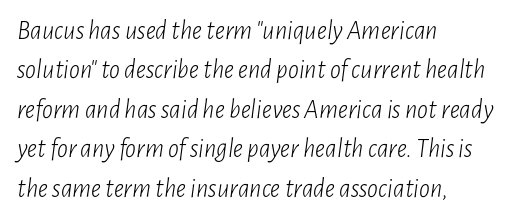
The image shows 27 px text type, italic (leaning right); set left-aligned, normal line spacing (1.46x), normal letter spacing, not underlined.
